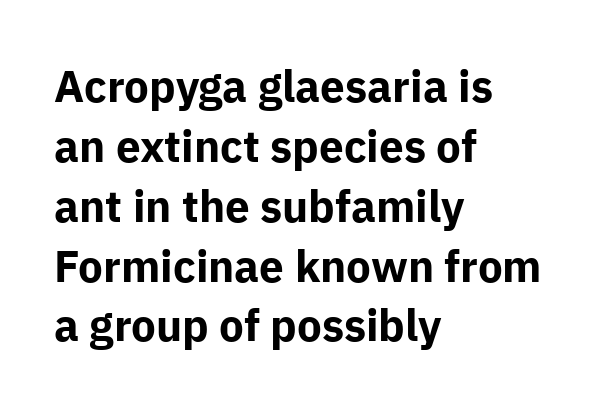
The image shows 44 px bold sans-serif type, upright; set left-aligned, normal line spacing (1.36x), normal letter spacing, not underlined; low stroke contrast and a medium x-height.
